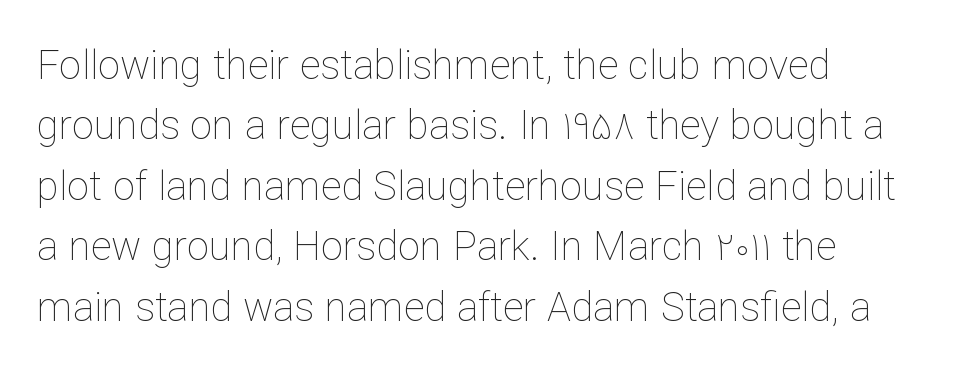
Q: Is the text bold? A: No.
Q: Is the text italic (slanted)? A: No, it is upright.
Q: Is the text underlined? A: No.
Q: How is the paragraph aligned? A: Left-aligned.
Q: Is the spacing between letters normal or unusually wide? A: Normal.
Q: Is the spacing between lines tight, normal or loose? A: Normal.
Q: Width (condensed, normal, or wide)? A: Normal.
Q: Stroke contrast? A: Low.
Q: x-height? A: Medium.
Q: Monospaced? A: No.
